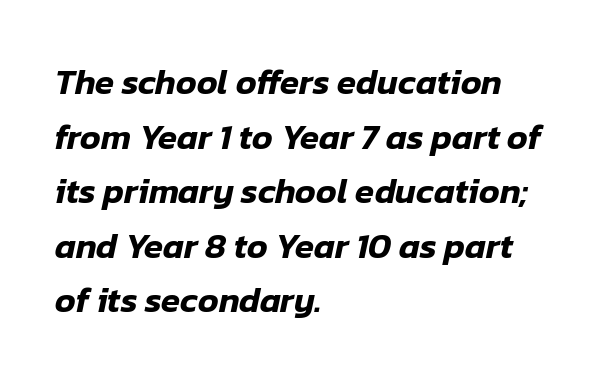
The gap between lines stays unmarked. The space between consecutive lines is moderate. You could not count columns in this text — the font is proportionally spaced. This is oblique type, the kind used for emphasis or titles. Is the block centered? No — it sits flush against the left margin.
